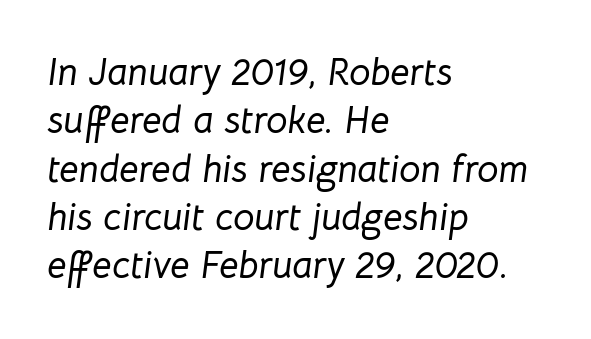
Q: Is the text italic (slanted)? A: Yes, it leans right by about 8 degrees.
Q: Is the text underlined? A: No.
Q: How is the paragraph aligned? A: Left-aligned.
Q: Is the spacing between letters normal or unusually wide? A: Normal.
Q: Is the spacing between lines tight, normal or loose? A: Normal.
Q: Width (condensed, normal, or wide)? A: Normal.
Q: Stroke contrast? A: Low.
Q: x-height? A: Medium.
Q: Monospaced? A: No.
